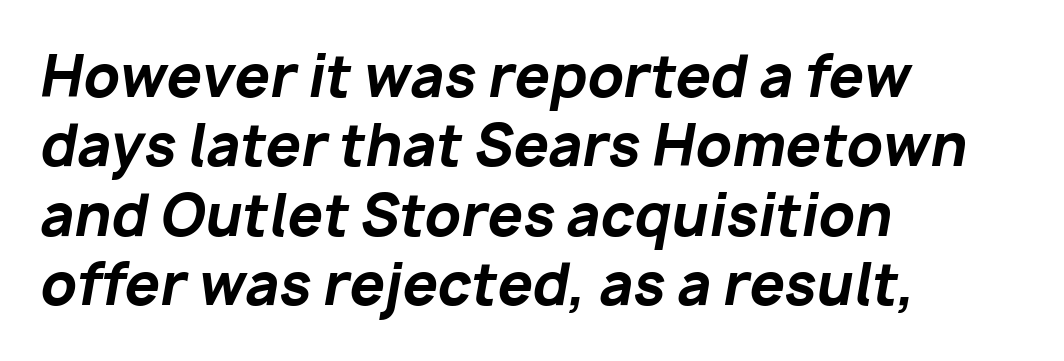
{"italic": "yes", "lean": "right", "slant_degrees": 10, "bold": "yes", "weight": "bold", "width": "normal", "stroke_contrast": "low", "x_height": "medium", "monospaced": "no", "underline": "no", "align": "left", "line_spacing_ratio": 1.24, "letter_spacing": "normal", "letter_spacing_em": 0.0, "glyph_px": 56}
